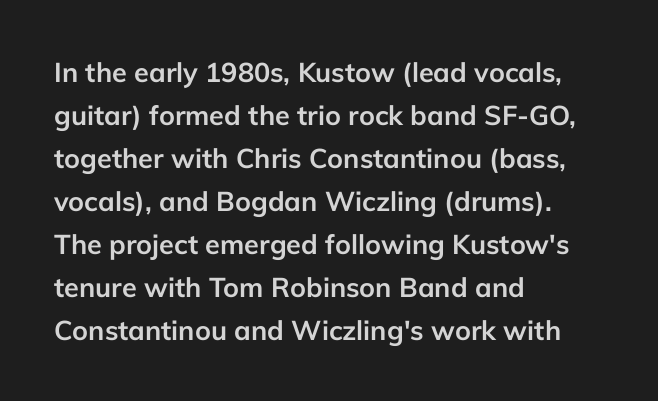
Typesetter's note: full bold, strokes at maximum text heaviness. Quick note: interline space is typical. Compared with a centered layout, this one pins lines to the left instead. Tall strokes in this sample are plumb rather than angled. The tracking reads as untouched default to a designer's eye. Has an underline been added? It has not.
